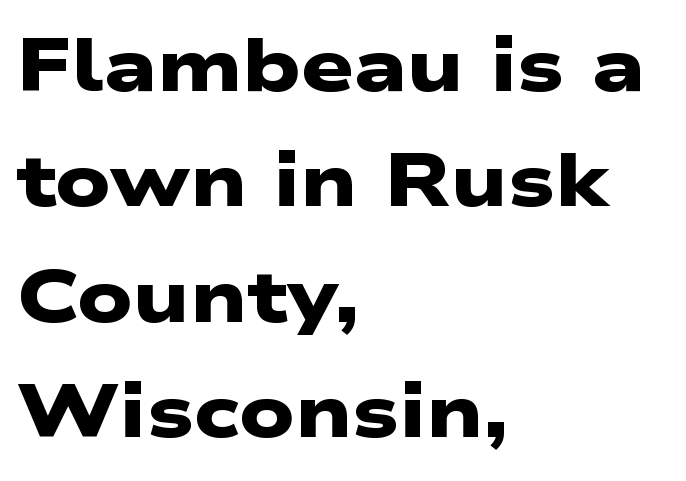
The image shows 74 px heavy, wide sans-serif type; set left-aligned, normal line spacing (1.56x), normal letter spacing, not underlined; low stroke contrast and a medium x-height.
